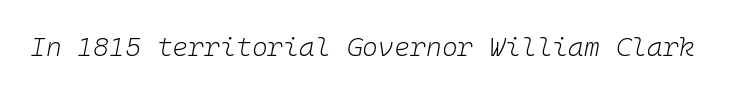
The image shows 27 px text type, italic (leaning right); set normal letter spacing, not underlined.
